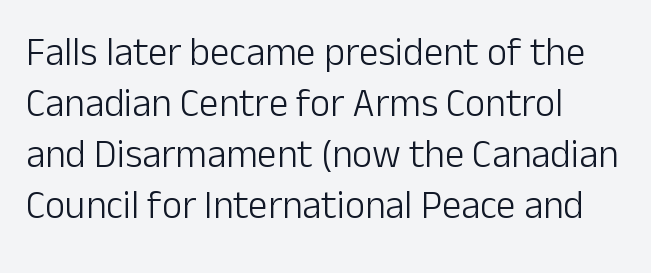
Q: Is the text bold? A: No.
Q: Is the text italic (slanted)? A: No, it is upright.
Q: Is the typeface a serif or a sans-serif typeface? A: Sans-serif.
Q: Is the text underlined? A: No.
Q: How is the paragraph aligned? A: Left-aligned.
Q: Is the spacing between letters normal or unusually wide? A: Normal.
Q: Is the spacing between lines tight, normal or loose? A: Normal.
Q: Width (condensed, normal, or wide)? A: Normal.
Q: Stroke contrast? A: Low.
Q: x-height? A: Medium.
Q: Monospaced? A: No.
